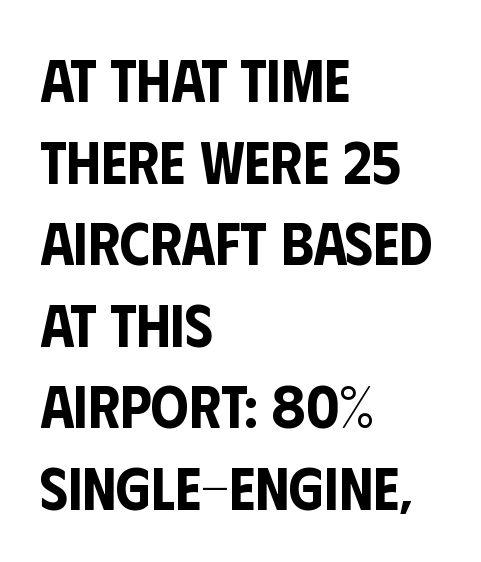
The image shows 60 px condensed sans-serif type, upright; set left-aligned, normal line spacing (1.36x), normal letter spacing, not underlined; low stroke contrast and a large x-height.
